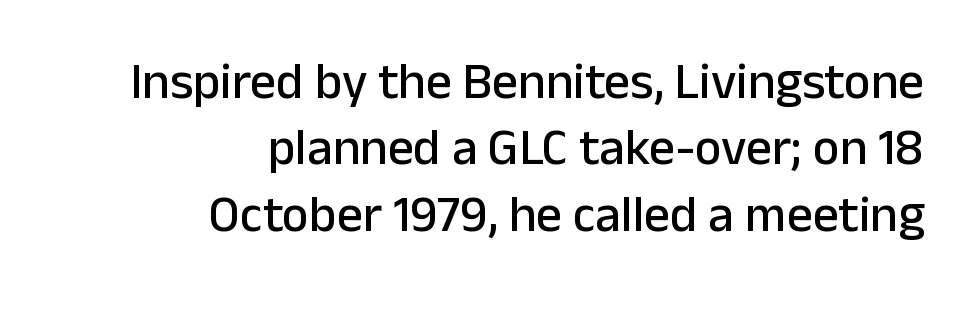
{"serif": "no", "italic": "no", "width": "normal", "stroke_contrast": "low", "x_height": "medium", "monospaced": "no", "underline": "no", "align": "right", "line_spacing": "normal", "line_spacing_ratio": 1.3, "letter_spacing": "normal", "letter_spacing_em": 0.0, "glyph_px": 51}
